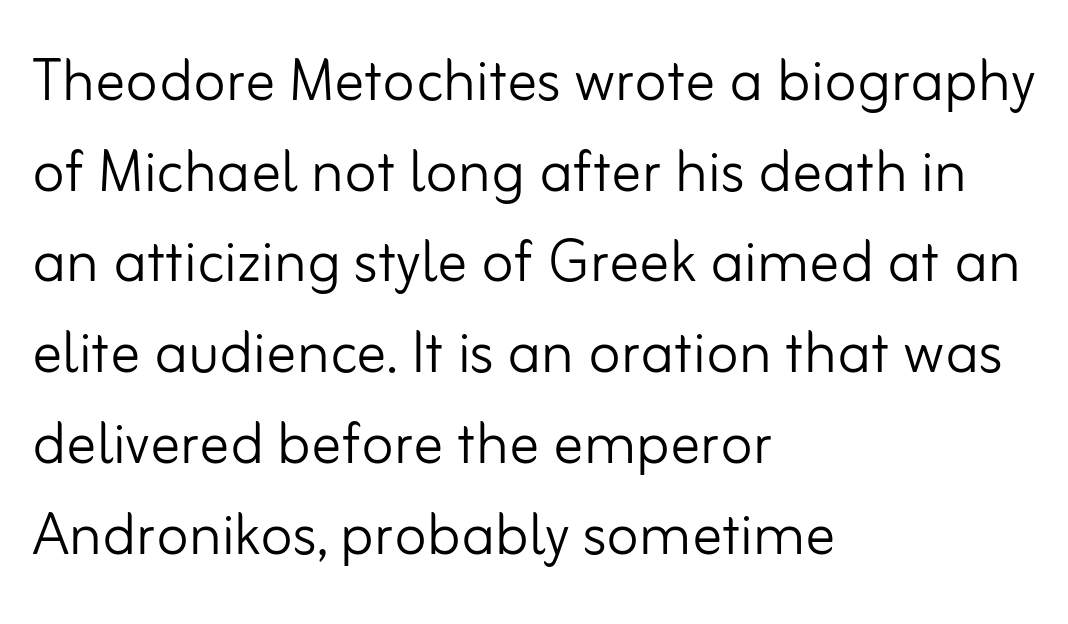
The image shows 75 px light sans-serif type, upright; set left-aligned, line spacing 1.21x, normal letter spacing, not underlined; low stroke contrast and a small x-height.
